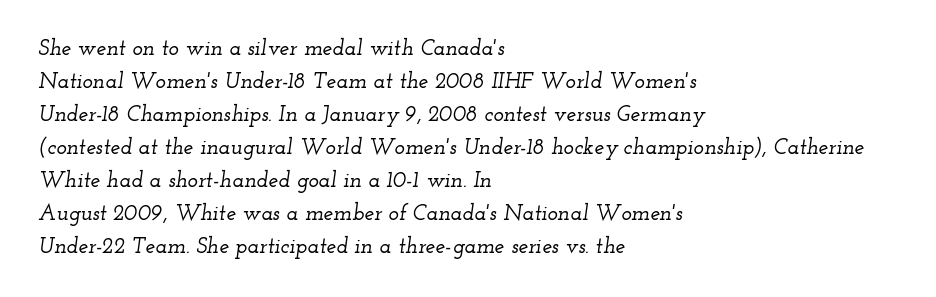
Evenly set lines give the paragraph a standard silhouette. Characters are canted at an angle relative to the baseline's perpendicular. Between one letter and the next there's only the usual sliver of space. Decoration check: the copy has no underline. This sample is left-justified, so line endings fall wherever the words run out.
